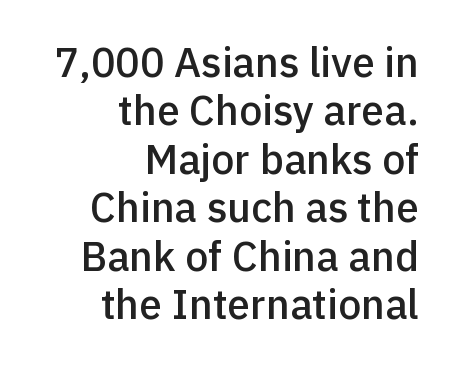
{"serif": "no", "italic": "no", "bold": "semi", "weight": "semibold", "width": "normal", "x_height": "medium", "monospaced": "no", "underline": "no", "align": "right", "line_spacing_ratio": 1.18, "letter_spacing": "normal", "letter_spacing_em": 0.0, "glyph_px": 41}
